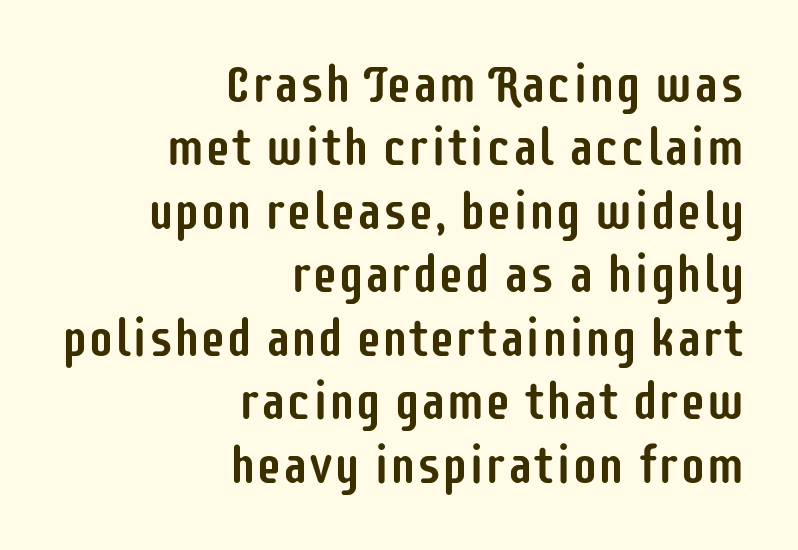
The image shows 52 px condensed sans-serif type, upright; set right-aligned, line spacing 1.22x, normal letter spacing, not underlined; low stroke contrast and a large x-height.
